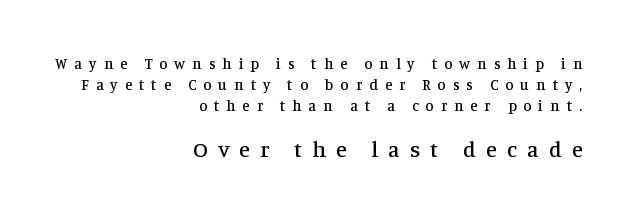
Is there much room between lines? A standard amount, neither cramped nor airy. Layout note: lines flush right. Note: smaller setting up top, larger setting below. Someone cranked the tracking dial way up on this one. Only glyphs here, with clear space below each row.
